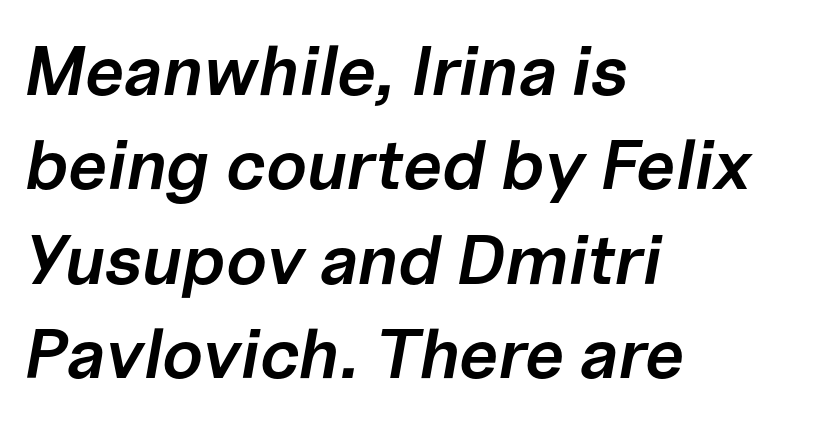
{"italic": "yes", "lean": "right", "slant_degrees": 10, "bold": "semi", "weight": "semibold", "width": "normal", "stroke_contrast": "low", "x_height": "medium", "monospaced": "no", "underline": "no", "align": "left", "line_spacing": "normal", "line_spacing_ratio": 1.35, "letter_spacing": "normal", "letter_spacing_em": 0.0, "glyph_px": 70}
